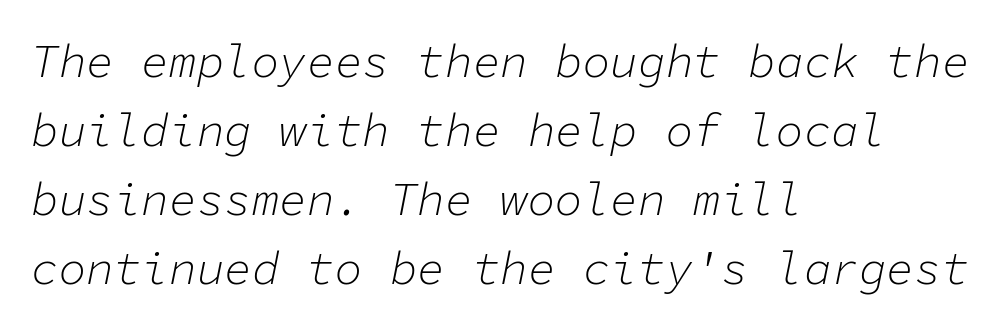
The image shows 46 px light type, italic (leaning right), monospaced; set left-aligned, normal line spacing (1.5x), normal letter spacing, not underlined; low stroke contrast and a medium x-height.
